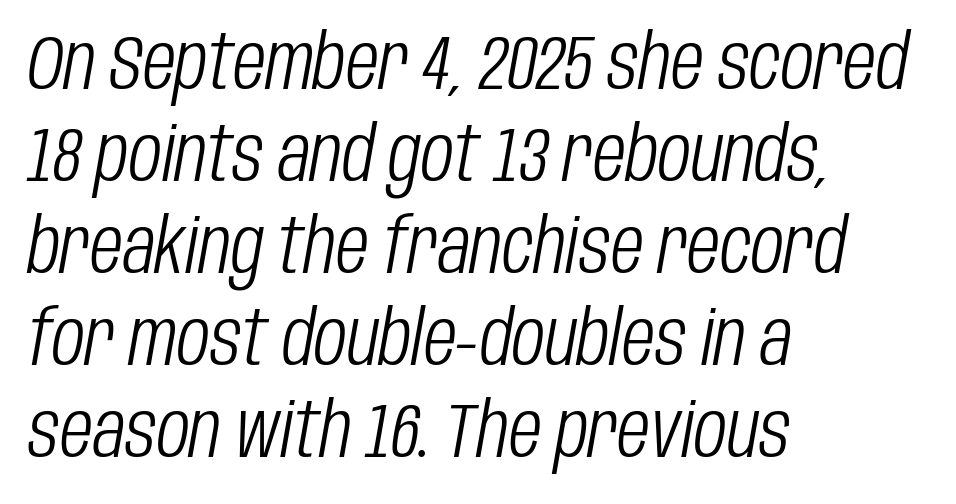
{"italic": "yes", "lean": "right", "slant_degrees": 10, "bold": "no", "weight": "light", "width": "condensed", "stroke_contrast": "low", "x_height": "large", "monospaced": "no", "underline": "no", "align": "left", "line_spacing_ratio": 1.21, "letter_spacing": "normal", "letter_spacing_em": 0.0, "glyph_px": 76}
